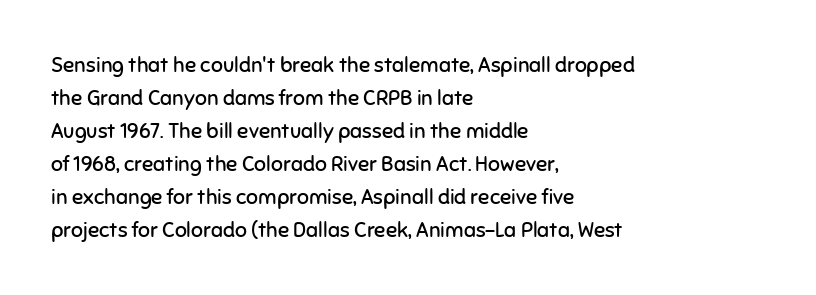
Q: Is the text bold? A: No.
Q: Is the text italic (slanted)? A: No, it is upright.
Q: Is the text underlined? A: No.
Q: How is the paragraph aligned? A: Left-aligned.
Q: Is the spacing between letters normal or unusually wide? A: Normal.
Q: Is the spacing between lines tight, normal or loose? A: Normal.
